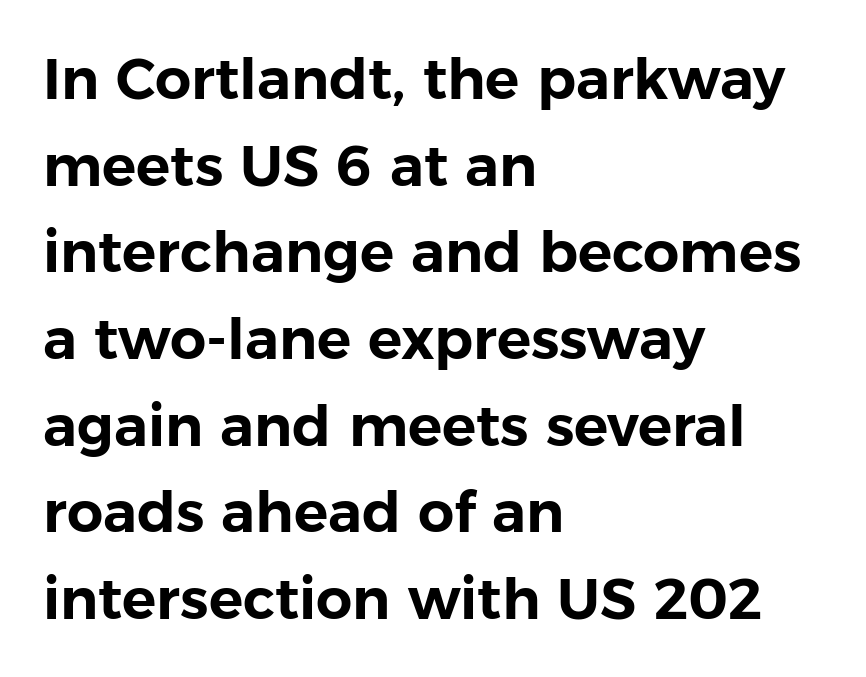
Typeset ragged right — the left edge is the straight one. You could call the tracking neutral — neither tight nor loose. The gap between lines stays unmarked. Reading down the column, the eye jumps a familiar distance to each next line. The typeface chosen for these lines omits serifs.
